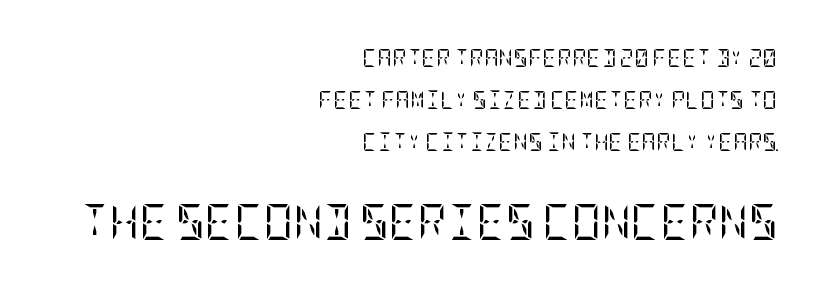
No extra tracking has been applied to these lines. The typesetting does not lean heavy: it is not bold. The second block has been scaled up relative to the first. This rendering features lettering with no underline. Horizontal alignment here is rightward, an uncommon choice for prose.
